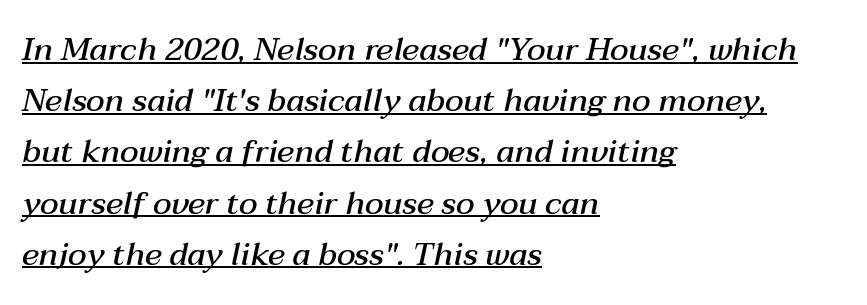
Caption: lettering with a line underneath. The tracking reads as untouched default to a designer's eye. Style check: oblique. Vertical spacing — default. Note the varied advance widths — an 'i' is clearly narrower than an 'm'. Heft: intermediate — a semibold.
